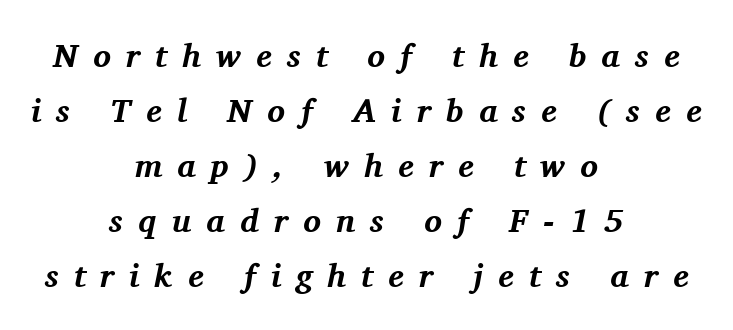
{"serif": "yes", "italic": "yes", "lean": "right", "slant_degrees": 11, "bold": "yes", "weight": "bold", "width": "normal", "stroke_contrast": "medium", "x_height": "medium", "monospaced": "no", "underline": "no", "align": "center", "line_spacing": "normal", "line_spacing_ratio": 1.67, "letter_spacing": "wide", "letter_spacing_em": 0.46, "glyph_px": 33}
